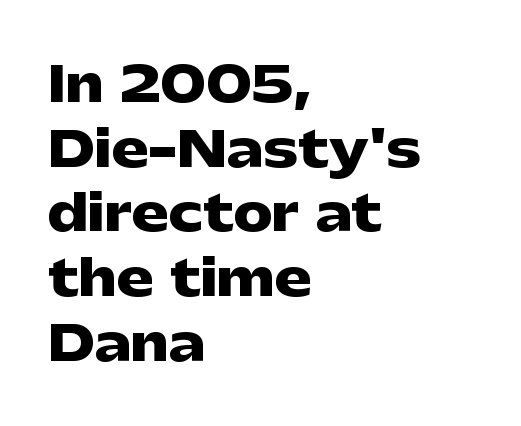
Baseline-to-baseline distance is the conventional proportion of letter height. Each glyph is drawn with heavy, bold strokes. The lettering holds an erect, upright posture throughout. Spacing verdict: proportional, widths tailored to each character. The designer went with a sans here, leaving each stem footless.
